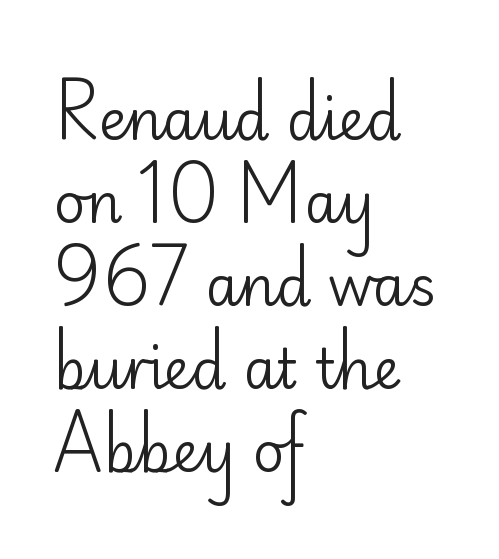
A typesetter would mark this as roman, not italic. The designer left line spacing at the default. Nobody touched the tracking dial on this one. Only glyphs here, with clear space below each row.
